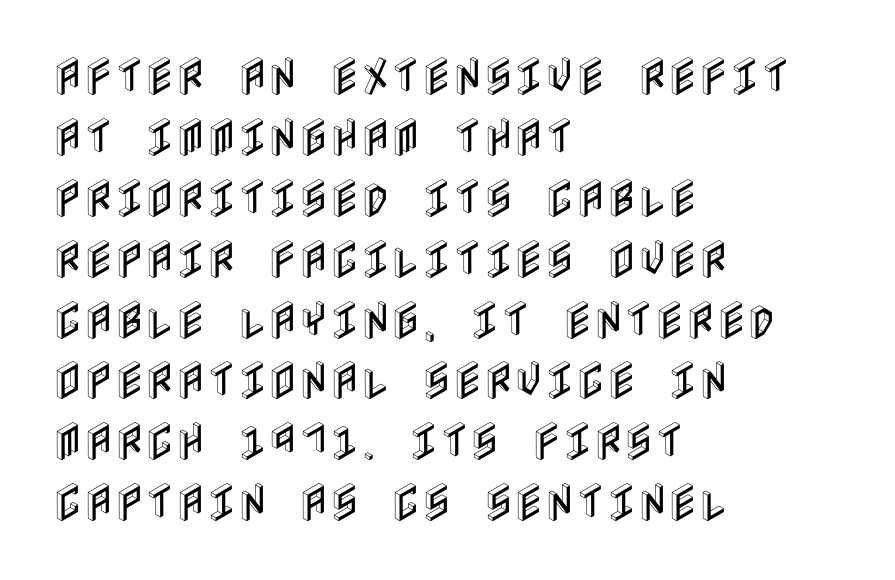
Q: Is the text italic (slanted)? A: No, it is upright.
Q: Is the text underlined? A: No.
Q: How is the paragraph aligned? A: Left-aligned.
Q: Is the spacing between letters normal or unusually wide? A: Normal.
Q: Is the spacing between lines tight, normal or loose? A: Normal.
Q: Width (condensed, normal, or wide)? A: Condensed.
Q: x-height? A: Large.
